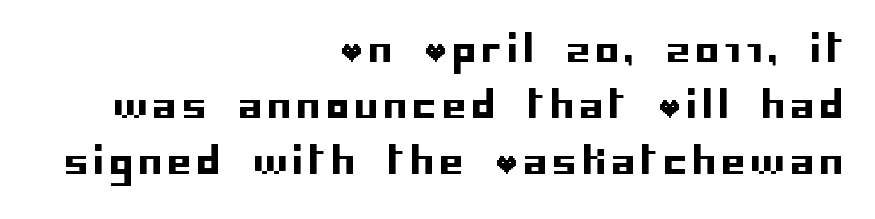
{"serif": "no", "italic": "no", "width": "normal", "stroke_contrast": "low", "x_height": "large", "underline": "no", "align": "right", "line_spacing": "normal", "line_spacing_ratio": 1.51, "glyph_px": 37}
